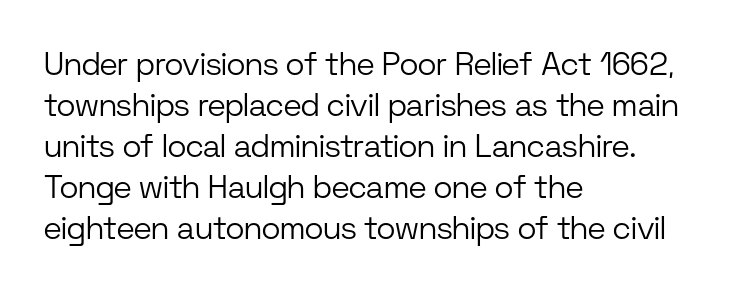
The cut favours lightness, reaching ordinary text weight at its darkest. How would I describe the line gaps? Plain and ordinary. Layout note: lines flush left. Unlike italic type, these characters show no tilt at all. The rendering uses natural spacing where letterforms have individual widths.
